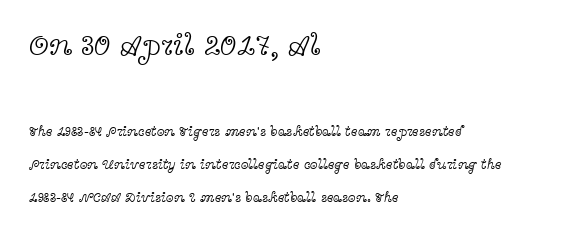
Is the block centered? No — it sits flush against the left margin. Look at the glyph heights: the upper group is clearly the bigger setting. The face used here is rendered with its standard letterfit. The rendering uses a large line-height, opening up the rows.
